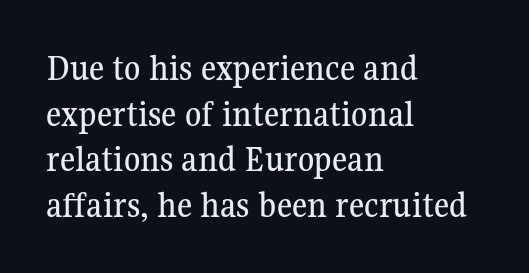
{"serif": "yes", "italic": "no", "width": "normal", "stroke_contrast": "medium", "x_height": "medium", "monospaced": "no", "underline": "no", "align": "left", "line_spacing_ratio": 1.23, "letter_spacing": "normal", "letter_spacing_em": 0.0, "glyph_px": 37}
